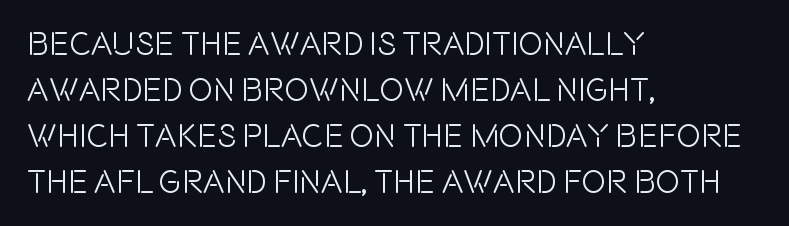
Think of a printed novel: that variable character pitch is what you see here. A typesetter would call this zero additional tracking. Every character sits straight up, as roman type does. Horizontal bands of white between lines are of average thickness. Which margin do the lines hug? The left one — the right edge is uneven. Decoration check: the copy has no underline.
